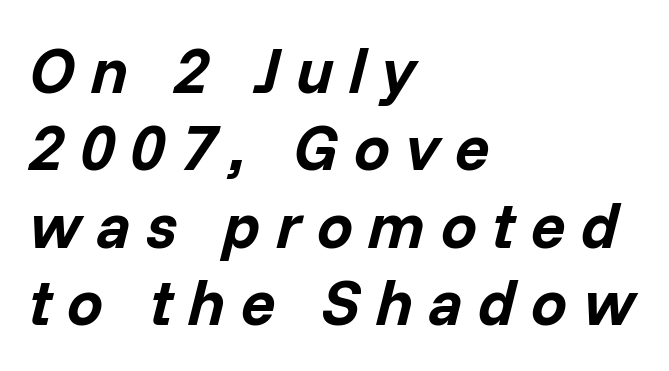
The image shows 64 px bold type, italic (leaning right); set left-aligned, line spacing 1.21x, unusually wide letter spacing (+0.24 em), not underlined; low stroke contrast and a medium x-height.
